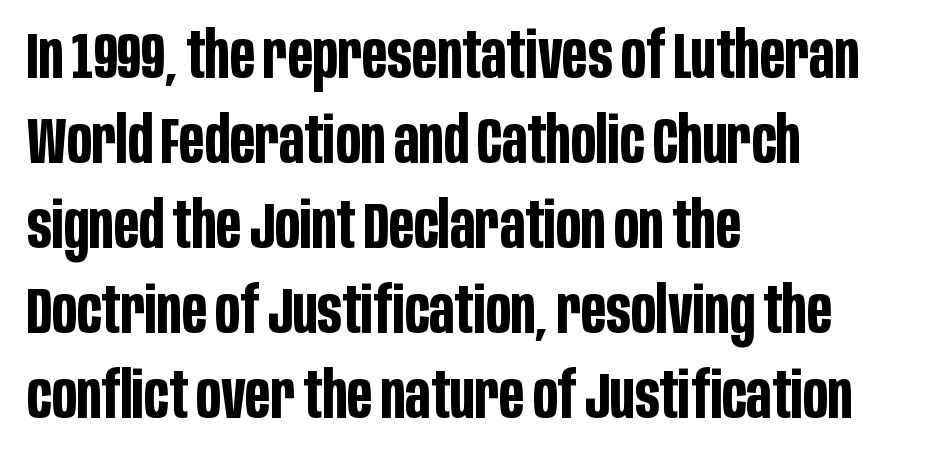
The image shows 64 px bold, condensed sans-serif type, upright; set left-aligned, normal line spacing (1.33x), normal letter spacing, not underlined; low stroke contrast and a large x-height.
